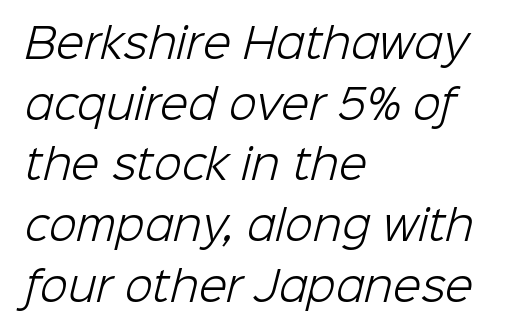
{"serif": "no", "bold": "no", "weight": "light", "width": "normal", "stroke_contrast": "low", "x_height": "medium", "monospaced": "no", "underline": "no", "align": "left", "line_spacing": "normal", "line_spacing_ratio": 1.48, "letter_spacing": "normal", "letter_spacing_em": 0.0, "glyph_px": 41}
